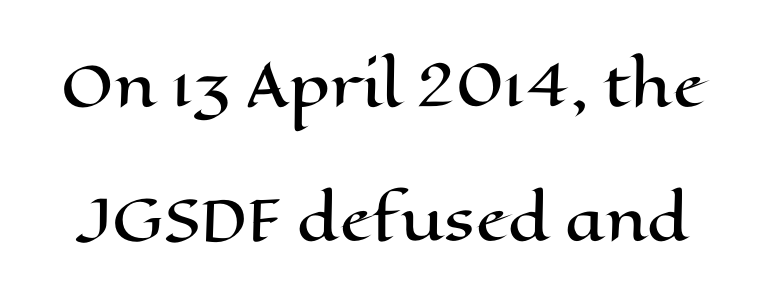
Q: Is the text italic (slanted)? A: No, it is upright.
Q: Is the text underlined? A: No.
Q: Is the spacing between letters normal or unusually wide? A: Normal.
Q: Is the spacing between lines tight, normal or loose? A: Loose.
Q: Width (condensed, normal, or wide)? A: Wide.
Q: Stroke contrast? A: High.
Q: x-height? A: Medium.
Q: Monospaced? A: No.
